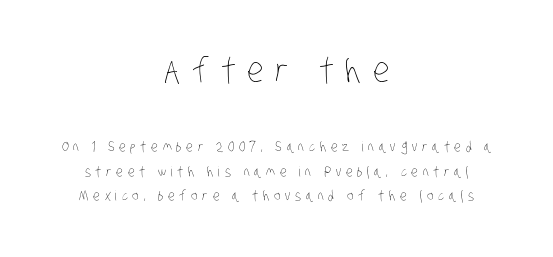
{"bold": "no", "weight": "thin", "width": "condensed", "stroke_contrast": "low", "x_height": "large", "monospaced": "no", "underline": "no", "align": "center", "line_spacing_ratio": 1.74, "letter_spacing": "wide", "letter_spacing_em": 0.33, "larger_block": "first", "size_ratio": 2.43, "glyph_px": 34}
